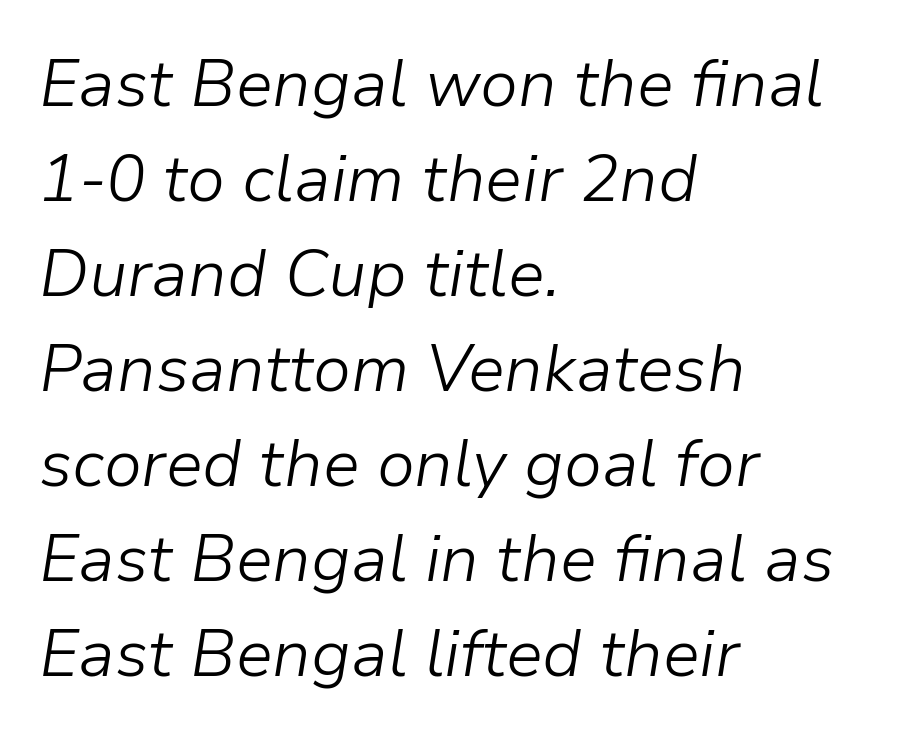
The image shows 66 px light type, italic (leaning right); set left-aligned, normal line spacing (1.44x), normal letter spacing, not underlined; low stroke contrast and a medium x-height.
